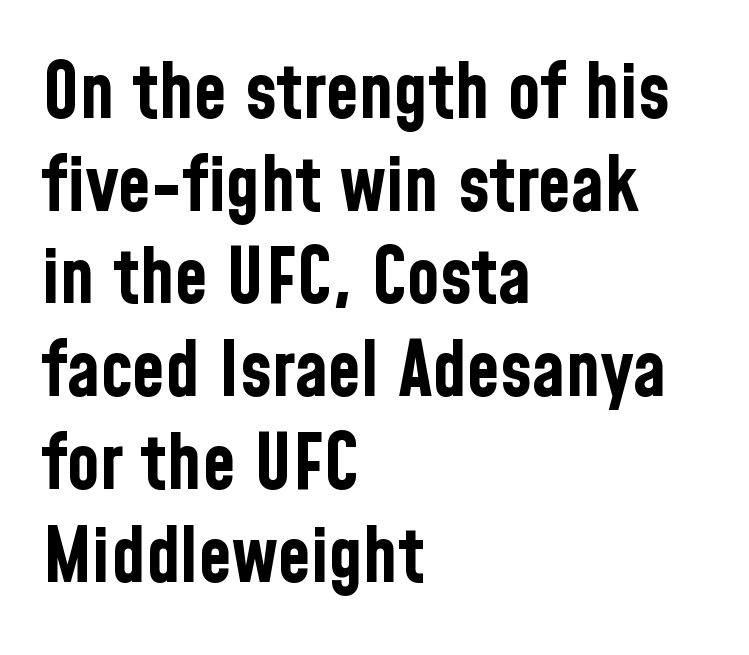
{"serif": "no", "italic": "no", "bold": "yes", "weight": "bold", "width": "condensed", "stroke_contrast": "low", "x_height": "medium", "monospaced": "no", "underline": "no", "align": "left", "line_spacing_ratio": 1.22, "letter_spacing": "normal", "letter_spacing_em": 0.0, "glyph_px": 76}
